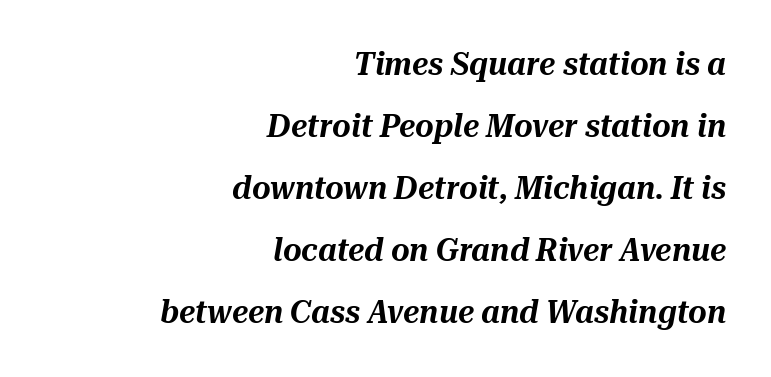
The horizontal fit of the characters is conventional and even. Loosely led — the rows are spread out. Alignment: flush right. The typography opts for an oblique posture over an upright one. Honestly, there is no underline to notice here at all. The passage shown is typed in a proportional face where columns would drift.
